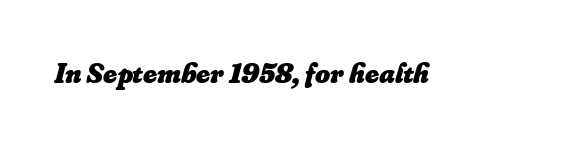
Q: Is the text bold? A: Yes.
Q: Is the text italic (slanted)? A: Yes, it leans right by about 16 degrees.
Q: Is the text underlined? A: No.
Q: Is the spacing between letters normal or unusually wide? A: Normal.
Q: Width (condensed, normal, or wide)? A: Normal.
Q: Stroke contrast? A: Low.
Q: x-height? A: Small.
Q: Monospaced? A: No.
